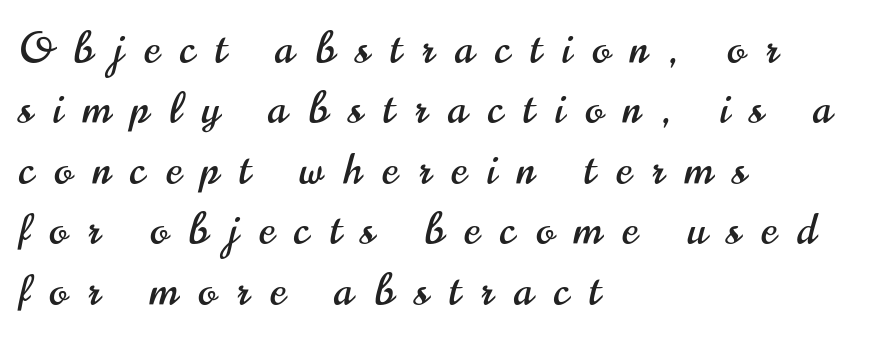
Character widths vary here, with narrow letters taking less room than wide ones. Has an underline been added? It has not. The letterforms stand isolated, each surrounded by extra space. These lines sit exactly where default settings would place them.
